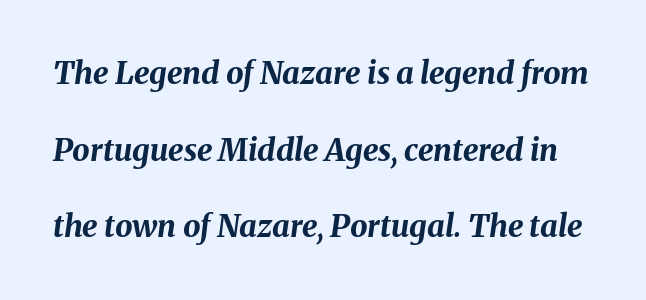
The image shows 31 px bold type, italic (leaning right); set loose line spacing (2.47x), normal letter spacing, not underlined; medium stroke contrast and a medium x-height.
